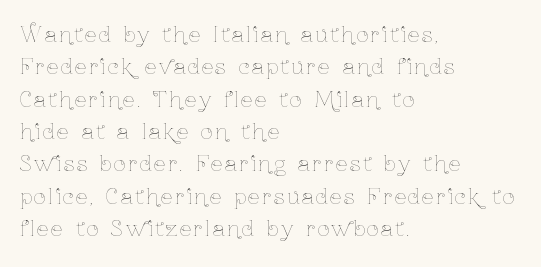
{"italic": "no", "bold": "no", "underline": "no", "align": "left", "line_spacing": "normal", "line_spacing_ratio": 1.54, "glyph_px": 21}
